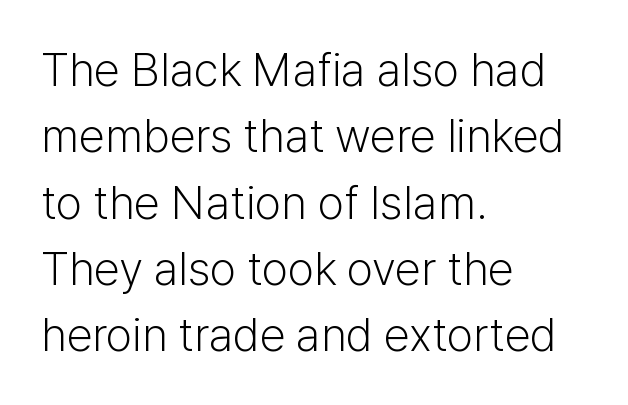
The image shows 47 px light sans-serif type, upright; set left-aligned, normal line spacing (1.41x), normal letter spacing, not underlined; low stroke contrast and a medium x-height.
